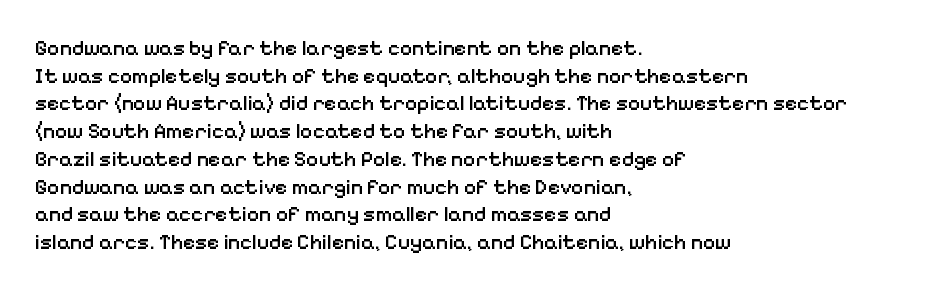
{"italic": "no", "bold": "semi", "underline": "no", "align": "left", "line_spacing": "normal", "line_spacing_ratio": 1.32, "letter_spacing": "normal", "letter_spacing_em": 0.0, "glyph_px": 21}
